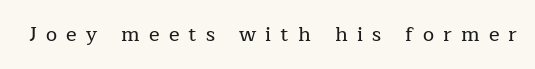
The passage shown has open, widely tracked lettering throughout. The gap between lines stays unmarked. Every stem runs plumb, perpendicular to the baseline.
